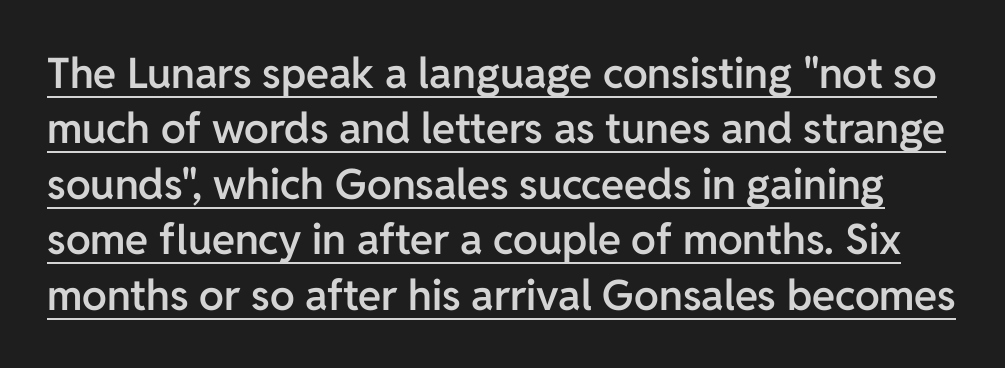
Honestly, the underline is the first thing you notice here. Unlike italic type, these characters show no tilt at all. The lines sit at an ordinary, default distance from one another. The type is set solid horizontally, with unmodified tracking. A typesetter would label this face a sans.
